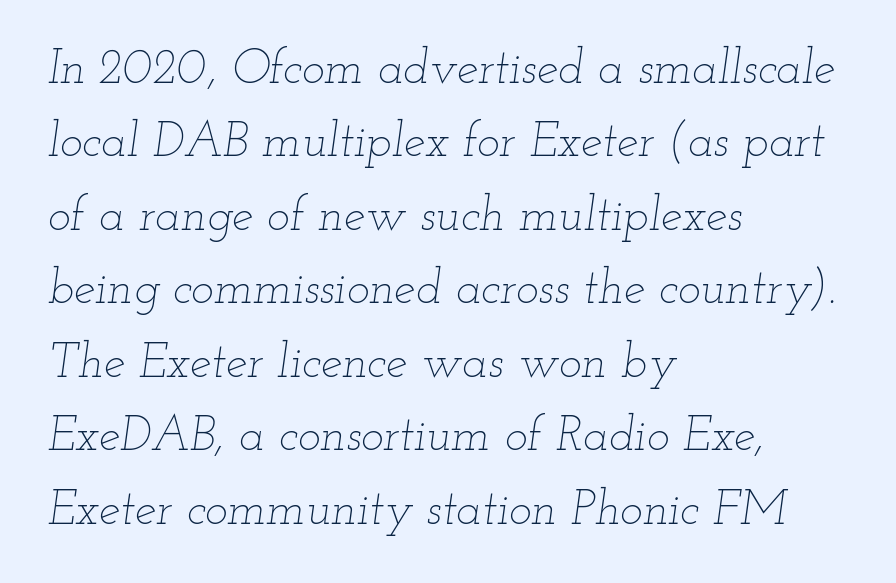
Letters have the restrained weight of plain body copy at most. The rendering uses natural spacing where letterforms have individual widths. Rule under the text: the space is simply empty. Line beginnings align vertically; line endings do not. Short note: letters normally spaced.
